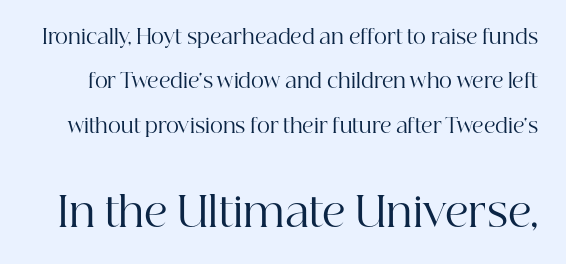
The letterforms sit shoulder to shoulder at normal distance. Just letters on the line, the space beneath them empty. Horizontal bands of white between lines are thick stripes. Block two is the big one; block one sits smaller above it.
